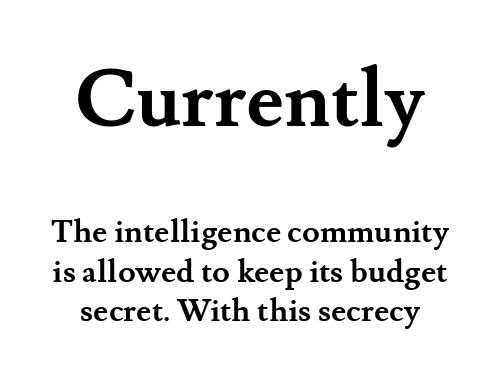
{"serif": "yes", "italic": "no", "bold": "yes", "weight": "semibold", "width": "normal", "stroke_contrast": "medium", "x_height": "small", "monospaced": "no", "underline": "no", "line_spacing_ratio": 1.23, "letter_spacing": "normal", "letter_spacing_em": 0.0, "larger_block": "first", "size_ratio": 2.5, "glyph_px": 80}
